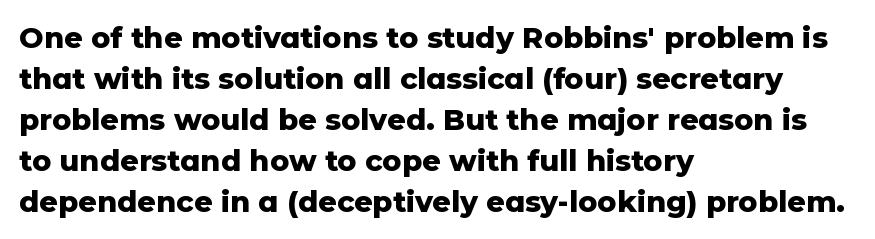
Each letter keeps its own natural width here, so spacing adapts to shape. Bare-footed words on every line. The rendering keeps characters at their native spacing. Is the block centered? No — it sits flush against the left margin.
